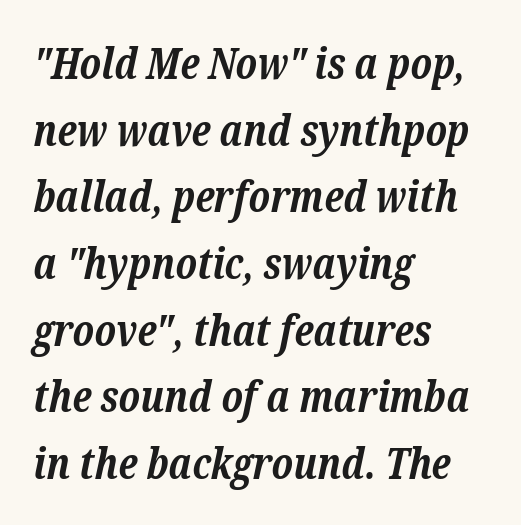
Look at the tracking — it's just the regular setting, nothing added. Casual observation: everything's shoved over to the left. The passage shown is emphatically bold. The strip under each line holds only bare page. The characters display serif detailing at their extremities. The designer left line spacing at the default.
